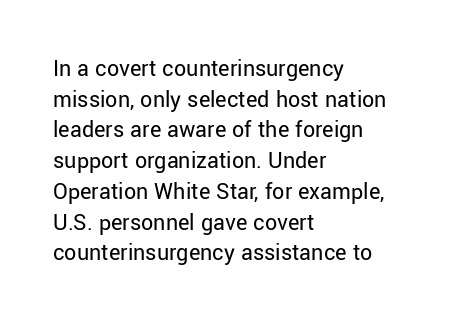
Is the type heavy? It reads as light-to-regular instead. Leftover space on each line is placed entirely after the last word. Characters follow at the spacing the type designer built in. The passage shown stacks its lines at a standard gap.
